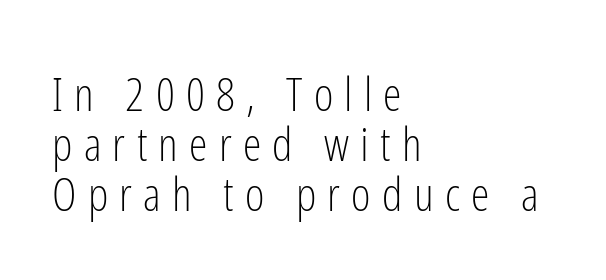
Q: Is the text bold? A: No.
Q: Is the text italic (slanted)? A: No, it is upright.
Q: Is the typeface a serif or a sans-serif typeface? A: Sans-serif.
Q: Is the text underlined? A: No.
Q: How is the paragraph aligned? A: Left-aligned.
Q: Is the spacing between letters normal or unusually wide? A: Unusually wide.
Q: Is the spacing between lines tight, normal or loose? A: Tight.
Q: Width (condensed, normal, or wide)? A: Condensed.
Q: Stroke contrast? A: Low.
Q: x-height? A: Medium.
Q: Monospaced? A: No.
